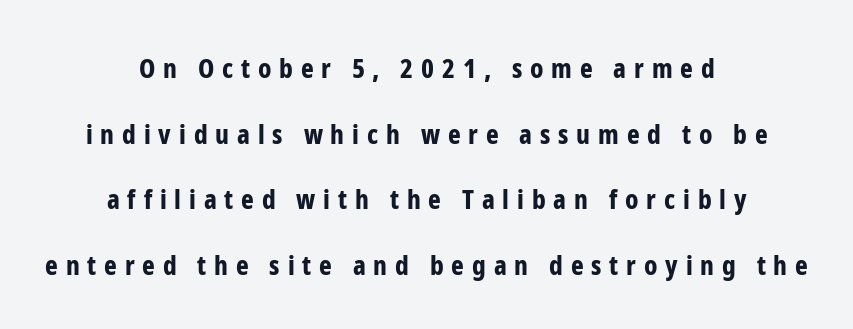
Loosely led — the rows are spread out. How heavy is the stroke? Heavy — this is a bold. Letters rest on an invisible, unmarked baseline. Glyph-to-glyph distance is far greater than everyday printed text. Every stem runs plumb, perpendicular to the baseline.
